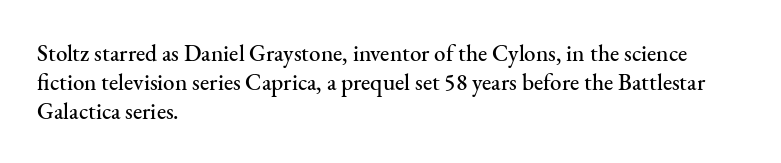
Q: Is the text italic (slanted)? A: No, it is upright.
Q: Is the text underlined? A: No.
Q: How is the paragraph aligned? A: Left-aligned.
Q: Is the spacing between letters normal or unusually wide? A: Normal.
Q: Is the spacing between lines tight, normal or loose? A: Normal.
